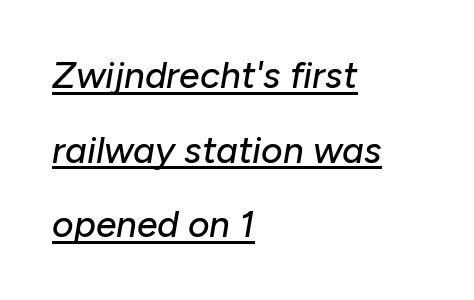
{"italic": "yes", "lean": "right", "slant_degrees": 10, "width": "normal", "stroke_contrast": "low", "x_height": "medium", "monospaced": "no", "underline": "yes", "align": "left", "line_spacing": "loose", "line_spacing_ratio": 2.02, "letter_spacing": "normal", "letter_spacing_em": 0.0, "glyph_px": 37}
